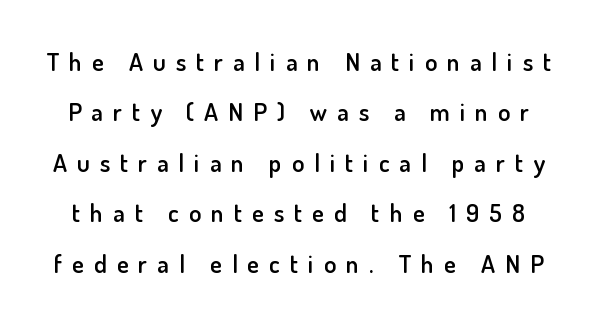
Short note: letters widely spaced. A roman cut, with each character standing at attention. Caption: semibold face, moderately heavy strokes. Descenders hang freely into open space. Loosely led — the rows are spread out.
